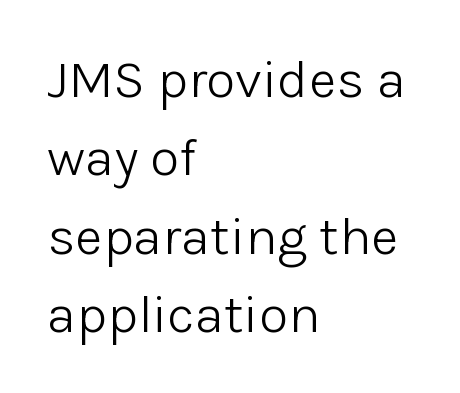
Q: Is the text bold? A: No.
Q: Is the text italic (slanted)? A: No, it is upright.
Q: Is the typeface a serif or a sans-serif typeface? A: Sans-serif.
Q: Is the text underlined? A: No.
Q: How is the paragraph aligned? A: Left-aligned.
Q: Is the spacing between letters normal or unusually wide? A: Normal.
Q: Is the spacing between lines tight, normal or loose? A: Normal.
Q: Width (condensed, normal, or wide)? A: Normal.
Q: Stroke contrast? A: Low.
Q: x-height? A: Medium.
Q: Monospaced? A: No.
